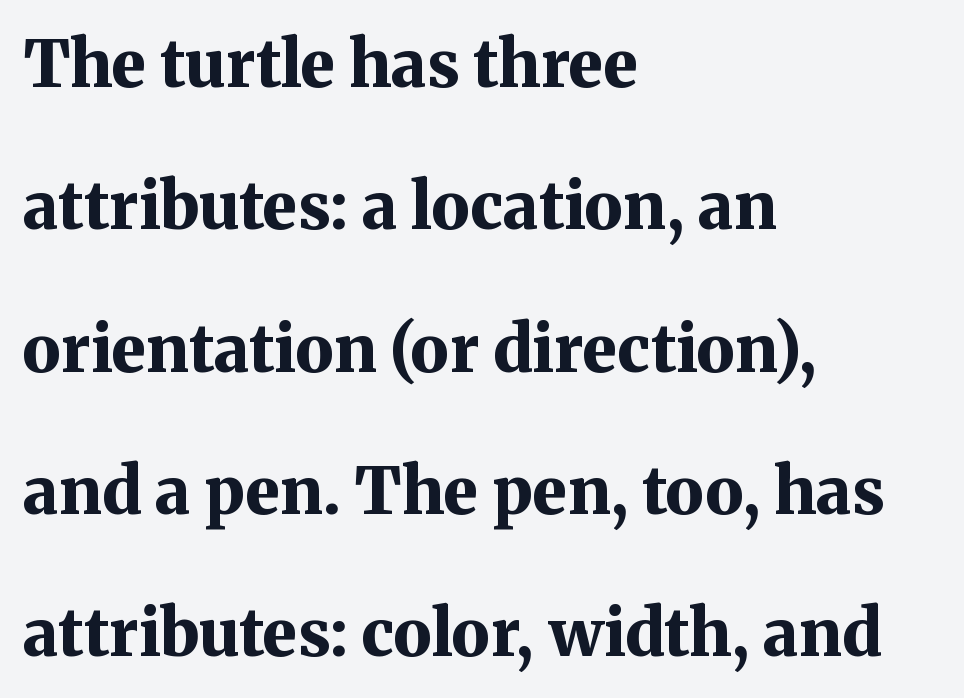
{"serif": "yes", "italic": "no", "bold": "yes", "weight": "bold", "width": "normal", "stroke_contrast": "medium", "x_height": "medium", "monospaced": "no", "underline": "no", "align": "left", "line_spacing": "loose", "line_spacing_ratio": 2.19, "letter_spacing": "normal", "letter_spacing_em": 0.0, "glyph_px": 65}
